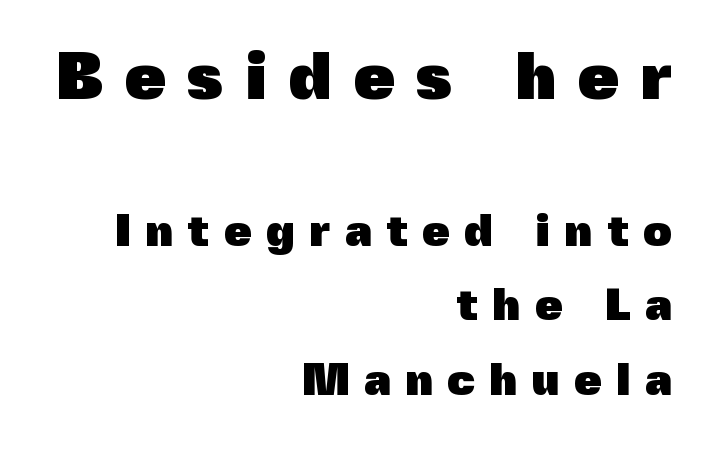
The image shows 67 px heavy sans-serif type, upright; set right-aligned, normal line spacing (1.65x), unusually wide letter spacing (+0.31 em), not underlined; the first (top) block is 1.49x larger; a medium x-height.
